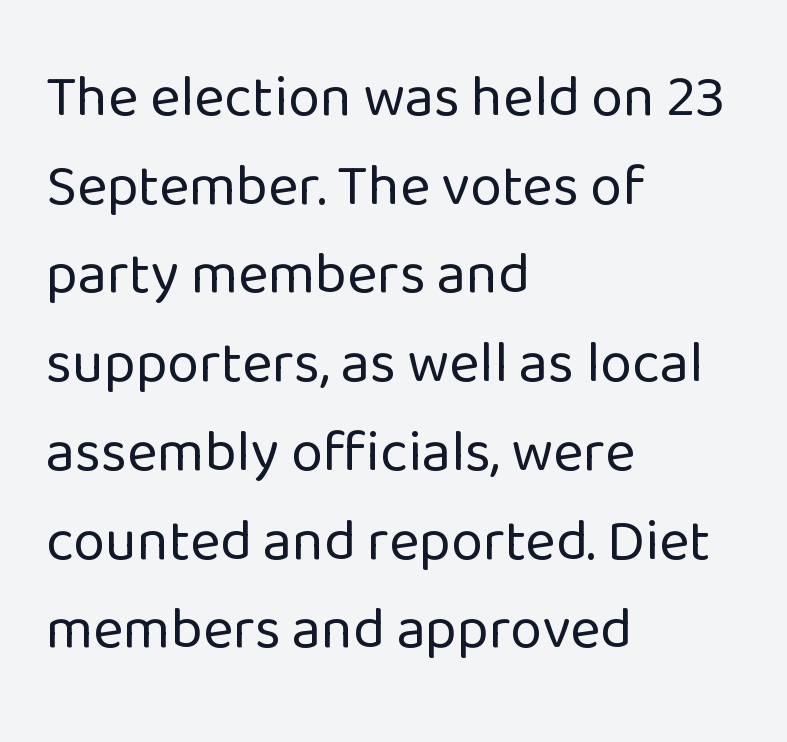
The image shows 58 px regular-weight sans-serif type, upright; set left-aligned, normal line spacing (1.53x), normal letter spacing, not underlined; low stroke contrast and a medium x-height.
